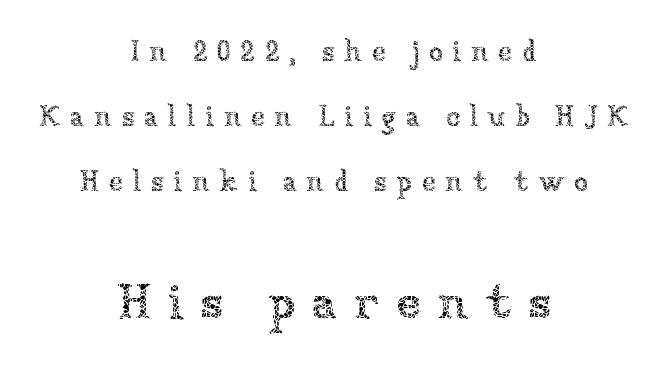
{"italic": "no", "bold": "no", "weight": "thin", "width": "normal", "stroke_contrast": "low", "x_height": "medium", "monospaced": "no", "underline": "no", "align": "center", "line_spacing": "loose", "line_spacing_ratio": 2.25, "letter_spacing": "wide", "letter_spacing_em": 0.32, "larger_block": "second", "size_ratio": 1.76, "glyph_px": 51}
